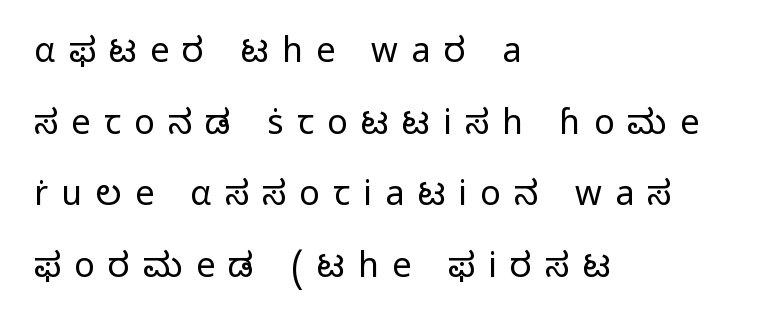
{"serif": "no", "italic": "no", "bold": "no", "weight": "light", "width": "normal", "stroke_contrast": "low", "x_height": "medium", "monospaced": "no", "underline": "no", "align": "left", "line_spacing": "loose", "line_spacing_ratio": 2.11, "letter_spacing": "wide", "letter_spacing_em": 0.39, "glyph_px": 34}
